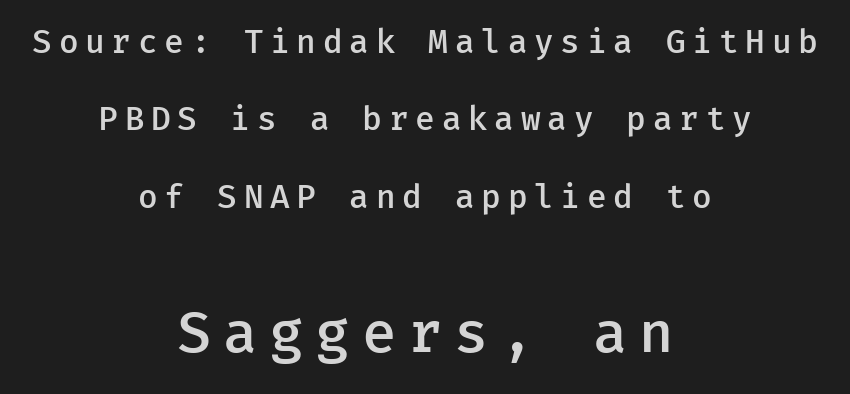
{"serif": "no", "italic": "no", "bold": "semi", "weight": "semibold", "width": "normal", "stroke_contrast": "low", "x_height": "medium", "underline": "no", "align": "center", "line_spacing": "loose", "line_spacing_ratio": 2.42, "letter_spacing": "wide", "letter_spacing_em": 0.21, "larger_block": "second", "size_ratio": 1.75, "glyph_px": 56}
